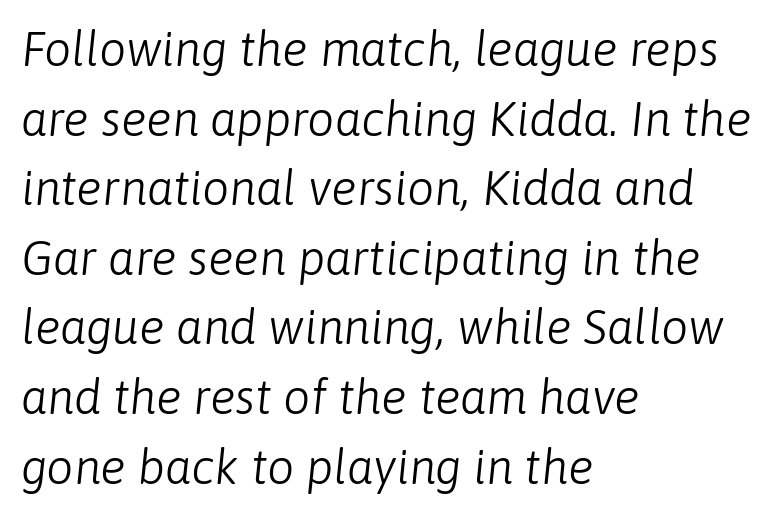
The image shows 48 px light type, italic (leaning right); set left-aligned, normal line spacing (1.45x), normal letter spacing, not underlined; low stroke contrast and a medium x-height.
